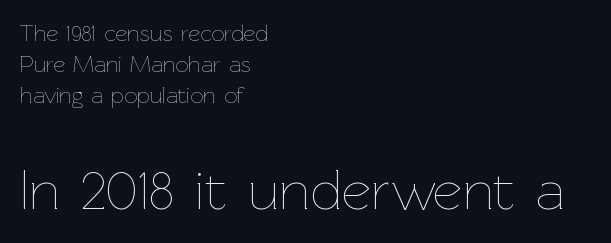
These lines were composed using upright roman letters. The letterforms sit shoulder to shoulder at normal distance. Summary of vertical rhythm: regular, with standard interline spacing. Where is the straight margin? On the left.
